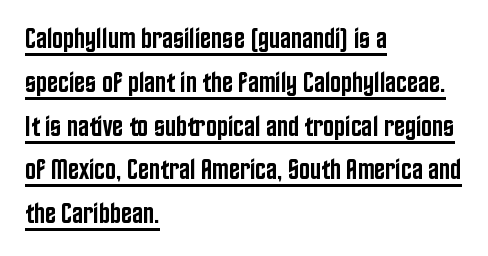
{"serif": "no", "italic": "no", "bold": "semi", "weight": "semibold", "width": "condensed", "stroke_contrast": "low", "x_height": "large", "monospaced": "no", "underline": "yes", "align": "left", "line_spacing": "normal", "line_spacing_ratio": 1.51, "letter_spacing": "normal", "letter_spacing_em": 0.0, "glyph_px": 29}
